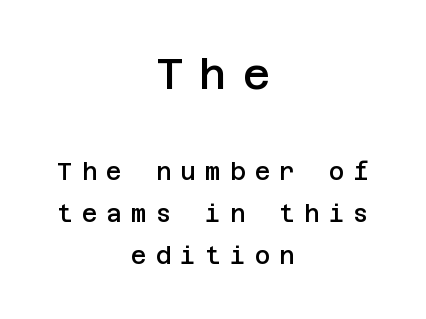
The first block has been scaled up relative to the second. This is the regular roman posture of the typeface. The rendering positions every line midway between the sides. Beneath every word, the page is bare. A typesetter would label this face a sans.
